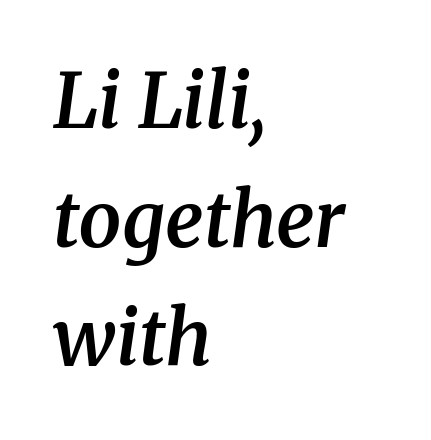
{"serif": "yes", "italic": "yes", "lean": "right", "slant_degrees": 8, "bold": "semi", "weight": "semibold", "width": "normal", "stroke_contrast": "medium", "x_height": "medium", "monospaced": "no", "underline": "no", "align": "left", "line_spacing": "normal", "line_spacing_ratio": 1.56, "letter_spacing": "normal", "letter_spacing_em": 0.0, "glyph_px": 76}
